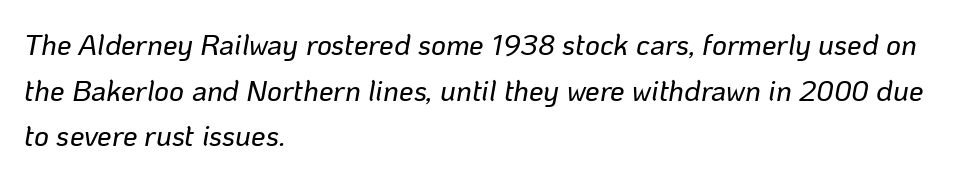
The image shows 29 px text type, italic (leaning right); set left-aligned, normal line spacing (1.57x), normal letter spacing, not underlined; low stroke contrast and a medium x-height.
